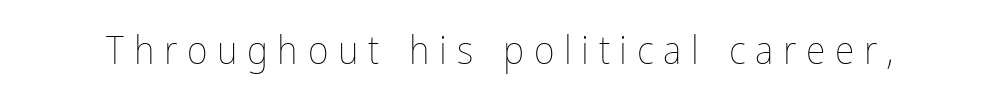
The image shows 40 px thin, condensed type, upright; set unusually wide letter spacing (+0.24 em), not underlined; low stroke contrast and a medium x-height.
